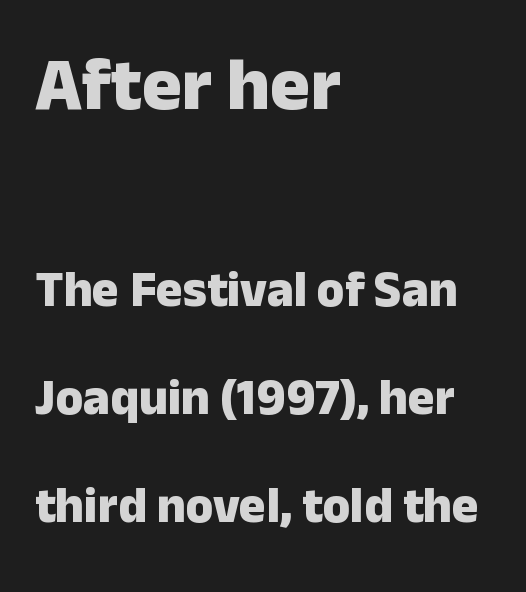
{"serif": "no", "italic": "no", "bold": "yes", "weight": "heavy", "width": "normal", "stroke_contrast": "low", "x_height": "medium", "monospaced": "no", "underline": "no", "align": "left", "line_spacing": "loose", "line_spacing_ratio": 2.16, "letter_spacing": "normal", "letter_spacing_em": 0.0, "larger_block": "first", "size_ratio": 1.5, "glyph_px": 75}
